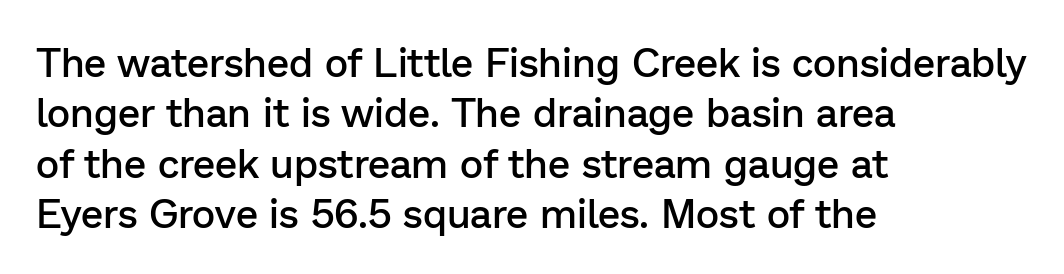
{"serif": "no", "italic": "no", "bold": "semi", "weight": "semibold", "width": "normal", "stroke_contrast": "low", "x_height": "medium", "monospaced": "no", "underline": "no", "align": "left", "line_spacing": "normal", "line_spacing_ratio": 1.26, "letter_spacing": "normal", "letter_spacing_em": 0.0, "glyph_px": 40}
